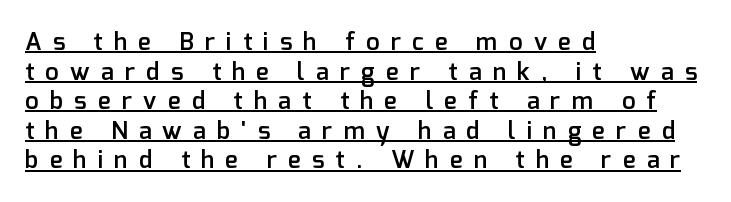
Has an underline been added? It has. As a designer I'd log this as weight 600, semibold. Italic? Not at all — the glyphs are vertical. Casual observation: everything's shoved over to the left.
